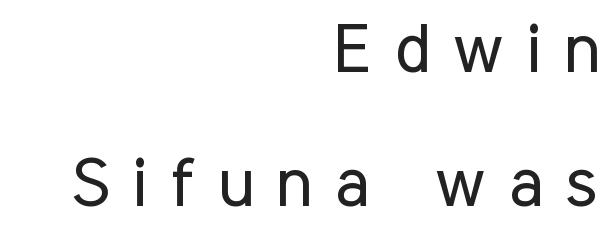
Q: Is the text bold? A: No.
Q: Is the text italic (slanted)? A: No, it is upright.
Q: Is the typeface a serif or a sans-serif typeface? A: Sans-serif.
Q: Is the text underlined? A: No.
Q: How is the paragraph aligned? A: Right-aligned.
Q: Is the spacing between letters normal or unusually wide? A: Unusually wide.
Q: Is the spacing between lines tight, normal or loose? A: Loose.
Q: Width (condensed, normal, or wide)? A: Condensed.
Q: Stroke contrast? A: Low.
Q: x-height? A: Medium.
Q: Monospaced? A: No.
